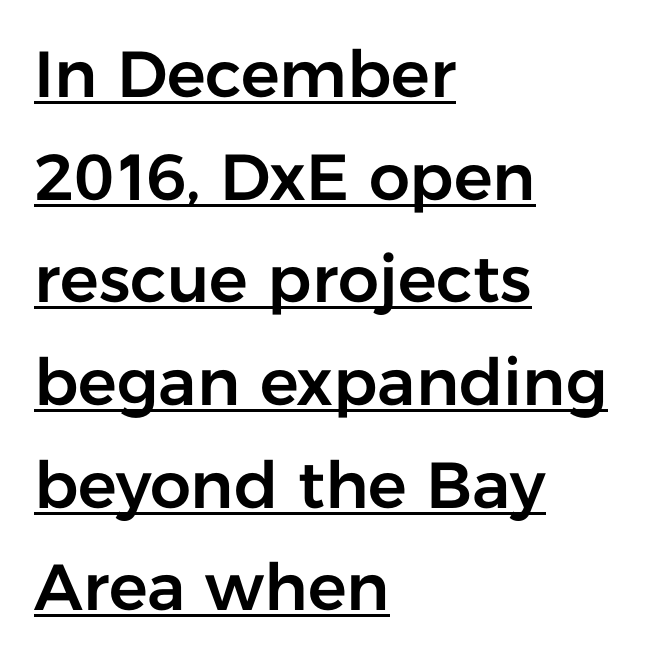
{"serif": "no", "italic": "no", "width": "normal", "stroke_contrast": "low", "x_height": "medium", "monospaced": "no", "underline": "yes", "align": "left", "line_spacing": "normal", "line_spacing_ratio": 1.58, "letter_spacing": "normal", "letter_spacing_em": 0.0, "glyph_px": 65}
